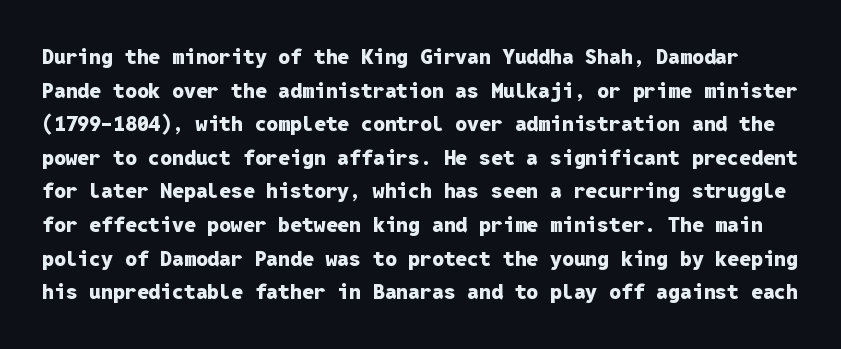
Leading: standard. What stands out about the letter spacing? Nothing — it is the standard amount. In terms of posture, this sample is upright. A bare baseline throughout the passage. On the weight axis this lands at bold, roughly 700.
